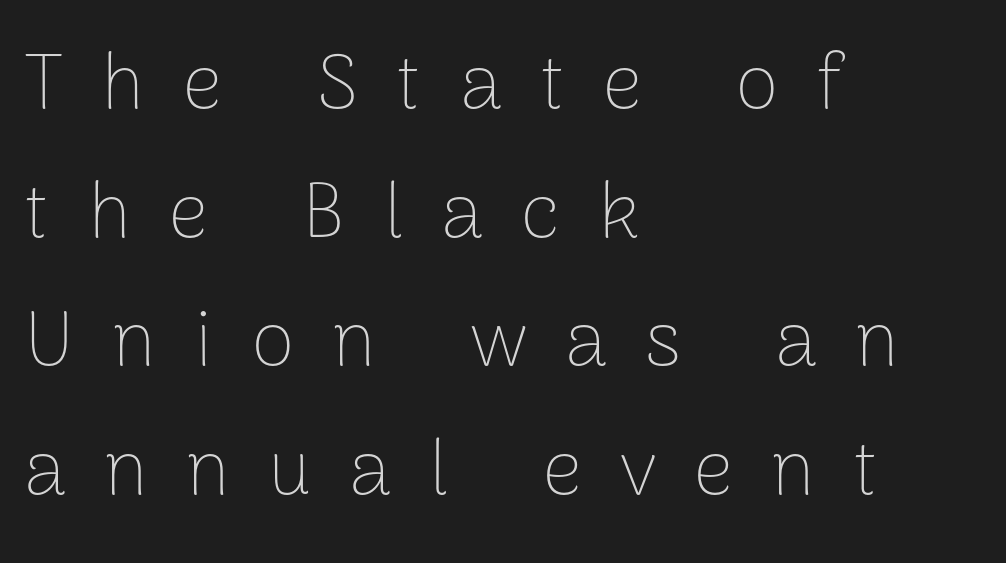
{"serif": "no", "italic": "no", "bold": "no", "weight": "thin", "width": "normal", "stroke_contrast": "low", "x_height": "medium", "monospaced": "no", "underline": "no", "align": "left", "line_spacing": "normal", "line_spacing_ratio": 1.65, "letter_spacing": "wide", "letter_spacing_em": 0.49, "glyph_px": 78}
